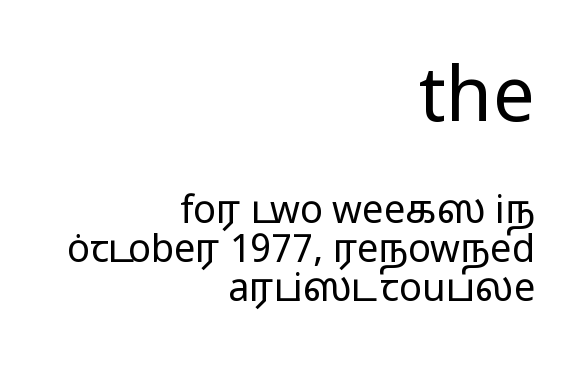
{"serif": "no", "italic": "no", "bold": "no", "weight": "regular", "width": "wide", "stroke_contrast": "low", "x_height": "medium", "monospaced": "no", "underline": "no", "align": "right", "line_spacing": "tight", "line_spacing_ratio": 1.02, "letter_spacing": "normal", "letter_spacing_em": 0.0, "larger_block": "first", "size_ratio": 1.97, "glyph_px": 75}
